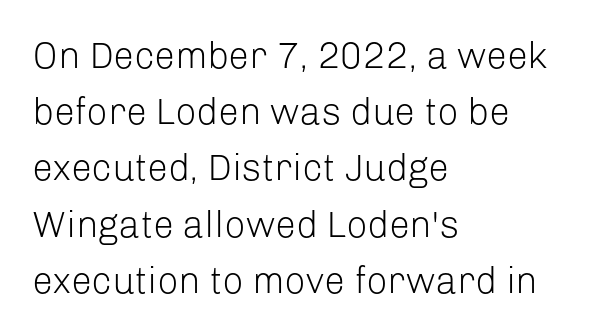
The image shows 37 px light sans-serif type, upright; set left-aligned, normal line spacing (1.52x), normal letter spacing, not underlined; low stroke contrast and a medium x-height.
